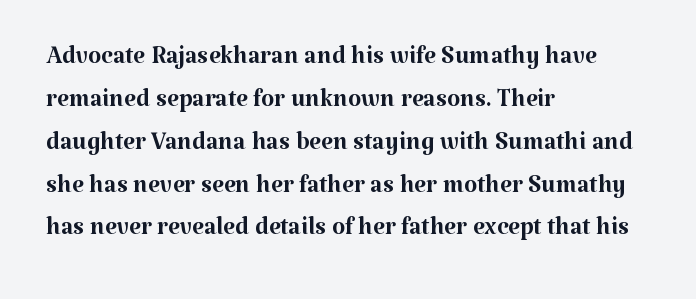
Q: Is the text bold? A: No.
Q: Is the text italic (slanted)? A: No, it is upright.
Q: Is the typeface a serif or a sans-serif typeface? A: Serif.
Q: Is the text underlined? A: No.
Q: How is the paragraph aligned? A: Left-aligned.
Q: Is the spacing between letters normal or unusually wide? A: Normal.
Q: Is the spacing between lines tight, normal or loose? A: Normal.
Q: Width (condensed, normal, or wide)? A: Normal.
Q: Stroke contrast? A: Medium.
Q: x-height? A: Medium.
Q: Monospaced? A: No.
